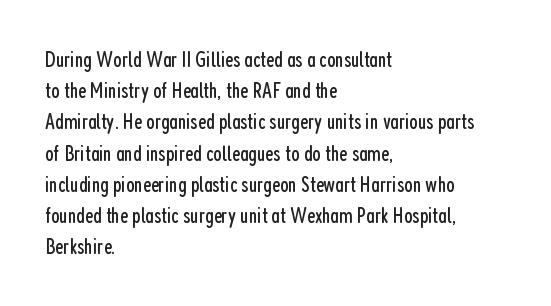
Q: Is the text bold? A: No.
Q: Is the text italic (slanted)? A: No, it is upright.
Q: Is the text underlined? A: No.
Q: How is the paragraph aligned? A: Left-aligned.
Q: Is the spacing between letters normal or unusually wide? A: Normal.
Q: Is the spacing between lines tight, normal or loose? A: Normal.
